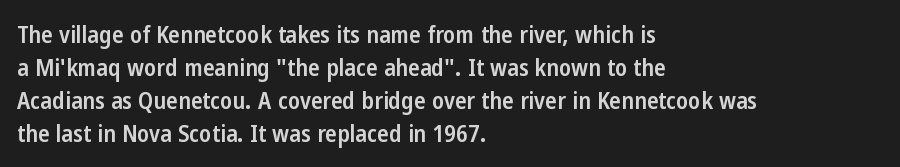
Leading: standard. The passage shown is semibold, sitting just below true bold. Descenders are the only things crossing below the line. Inter-character spacing is left at the font's built-in metrics. Notice how the stems are strictly vertical — no italics here.
